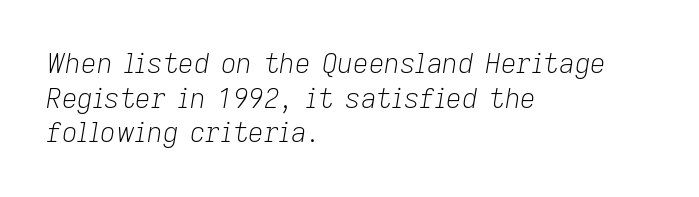
{"italic": "yes", "lean": "right", "slant_degrees": 9, "bold": "no", "underline": "no", "align": "left", "line_spacing": "normal", "line_spacing_ratio": 1.28, "letter_spacing": "normal", "letter_spacing_em": 0.0, "glyph_px": 27}
